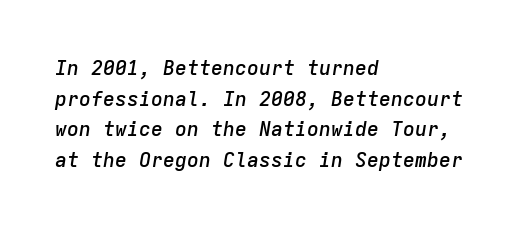
Italic? Definitely — the glyphs are oblique. Observe the ordinary spacing: letters are neighbours, not strangers. The words here are not underlined. Reading down the column, the eye jumps a familiar distance to each next line. Alignment: flush left.
